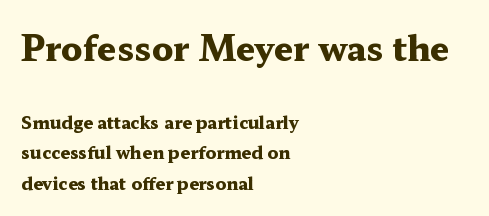
{"serif": "yes", "italic": "no", "bold": "yes", "weight": "heavy", "width": "wide", "stroke_contrast": "medium", "x_height": "medium", "monospaced": "no", "underline": "no", "align": "left", "line_spacing_ratio": 1.79, "letter_spacing": "normal", "letter_spacing_em": 0.0, "larger_block": "first", "size_ratio": 2.0, "glyph_px": 34}
